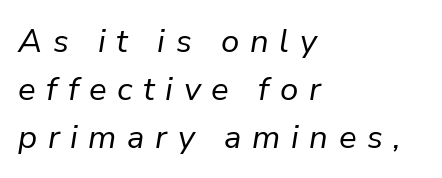
Q: Is the text bold? A: No.
Q: Is the text italic (slanted)? A: Yes, it leans right by about 9 degrees.
Q: Is the text underlined? A: No.
Q: How is the paragraph aligned? A: Left-aligned.
Q: Is the spacing between letters normal or unusually wide? A: Unusually wide.
Q: Is the spacing between lines tight, normal or loose? A: Normal.
Q: Width (condensed, normal, or wide)? A: Normal.
Q: Stroke contrast? A: Low.
Q: x-height? A: Medium.
Q: Monospaced? A: No.
